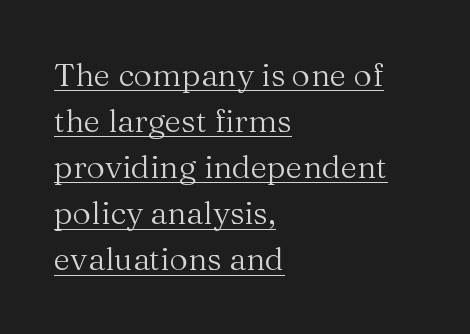
Q: Is the text bold? A: No.
Q: Is the text italic (slanted)? A: No, it is upright.
Q: Is the typeface a serif or a sans-serif typeface? A: Serif.
Q: Is the text underlined? A: Yes.
Q: How is the paragraph aligned? A: Left-aligned.
Q: Is the spacing between letters normal or unusually wide? A: Normal.
Q: Is the spacing between lines tight, normal or loose? A: Normal.
Q: Width (condensed, normal, or wide)? A: Normal.
Q: Stroke contrast? A: Medium.
Q: x-height? A: Medium.
Q: Monospaced? A: No.
